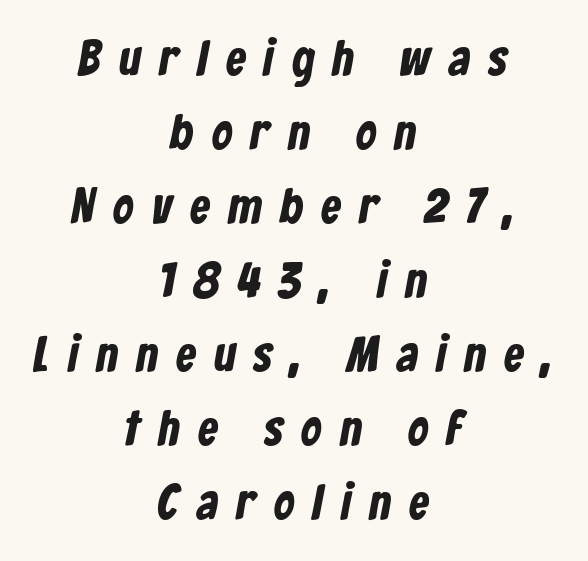
Q: Is the text bold? A: Yes.
Q: Is the typeface a serif or a sans-serif typeface? A: Sans-serif.
Q: Is the text underlined? A: No.
Q: How is the paragraph aligned? A: Centered.
Q: Is the spacing between letters normal or unusually wide? A: Unusually wide.
Q: Is the spacing between lines tight, normal or loose? A: Normal.
Q: Width (condensed, normal, or wide)? A: Condensed.
Q: Stroke contrast? A: Low.
Q: x-height? A: Medium.
Q: Monospaced? A: No.
